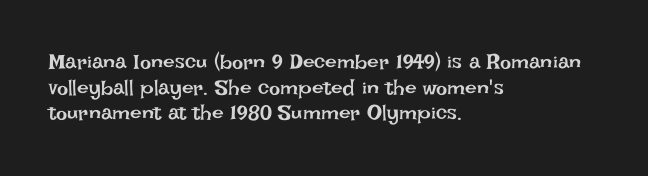
The image shows 21 px text type, upright; set left-aligned, line spacing 1.22x, normal letter spacing, not underlined.
